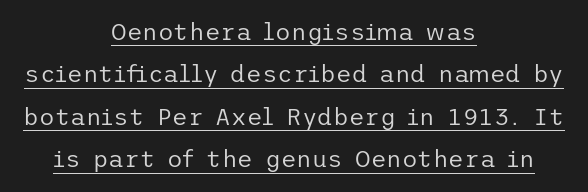
Q: Is the text bold? A: No.
Q: Is the text italic (slanted)? A: No, it is upright.
Q: Is the text underlined? A: Yes.
Q: How is the paragraph aligned? A: Centered.
Q: Is the spacing between letters normal or unusually wide? A: Normal.
